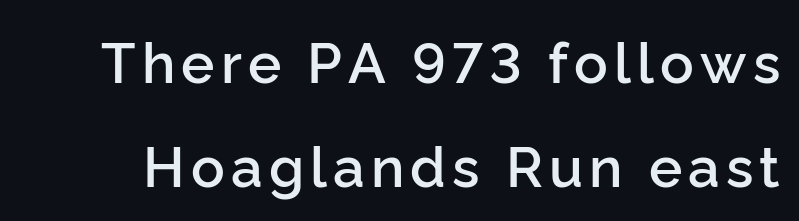
The image shows 56 px semibold sans-serif type, upright; set line spacing 1.86x, not underlined; low stroke contrast and a medium x-height.
